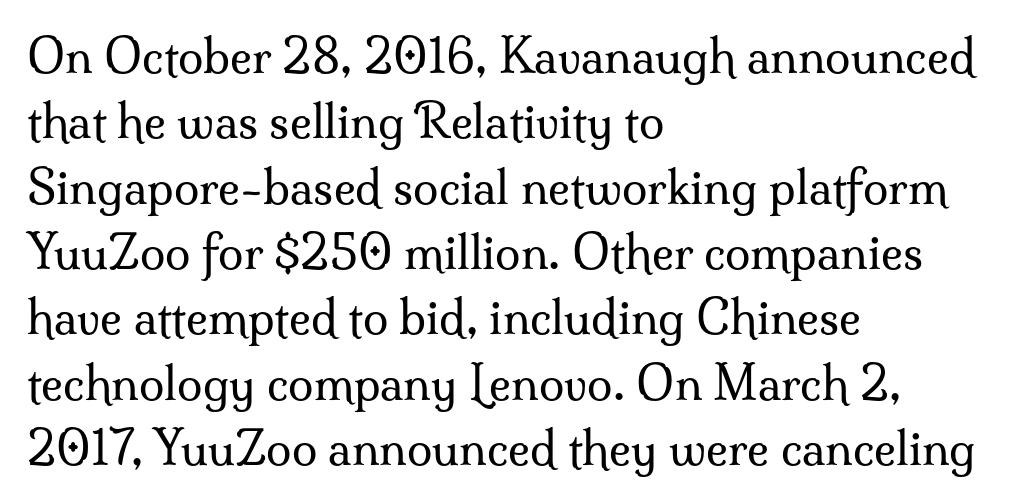
{"serif": "yes", "italic": "no", "bold": "no", "weight": "regular", "width": "normal", "stroke_contrast": "medium", "x_height": "small", "monospaced": "no", "underline": "no", "align": "left", "line_spacing": "normal", "line_spacing_ratio": 1.42, "letter_spacing": "normal", "letter_spacing_em": 0.0, "glyph_px": 46}
